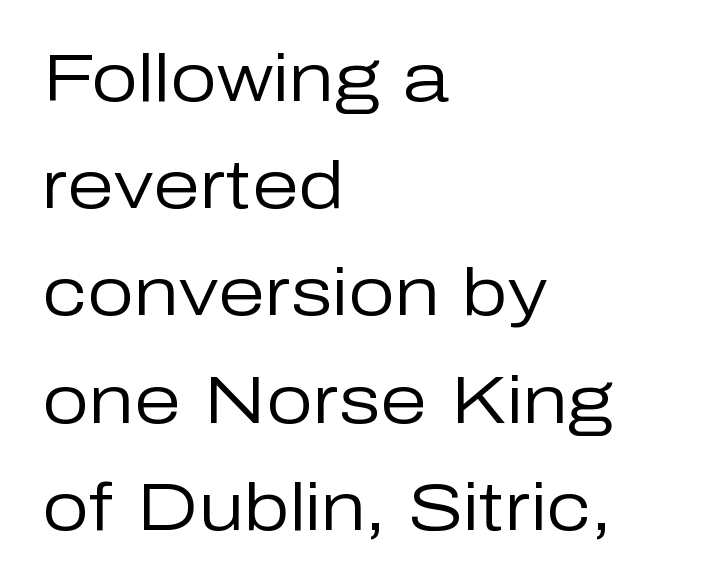
The image shows 67 px regular-weight sans-serif type, upright; set left-aligned, normal line spacing (1.6x), normal letter spacing, not underlined; low stroke contrast and a medium x-height.
